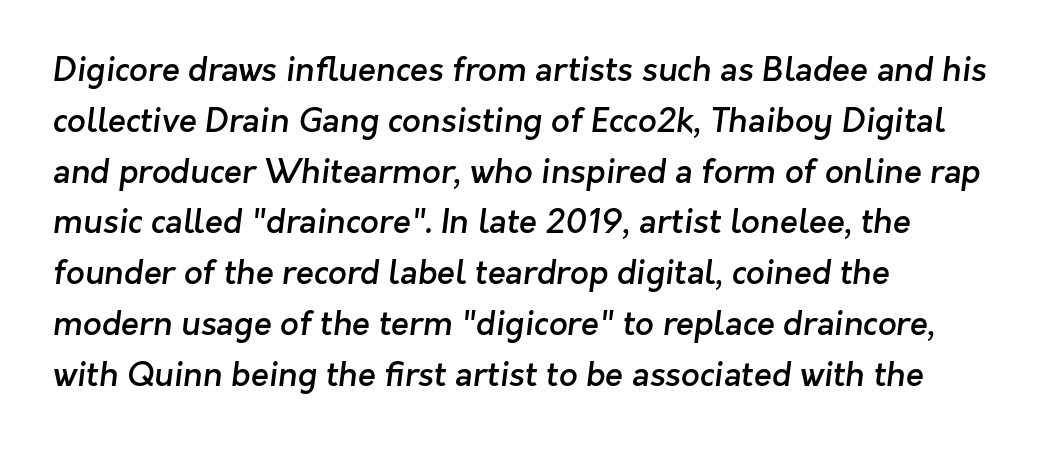
{"serif": "no", "bold": "semi", "weight": "semibold", "width": "normal", "stroke_contrast": "low", "x_height": "medium", "monospaced": "no", "underline": "no", "align": "left", "line_spacing": "normal", "line_spacing_ratio": 1.54, "letter_spacing": "normal", "letter_spacing_em": 0.0, "glyph_px": 33}
